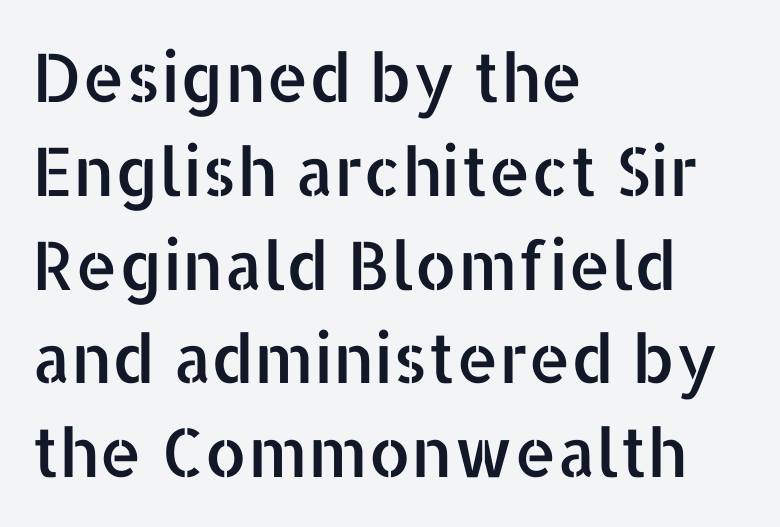
Q: Is the text italic (slanted)? A: No, it is upright.
Q: Is the typeface a serif or a sans-serif typeface? A: Sans-serif.
Q: Is the text underlined? A: No.
Q: How is the paragraph aligned? A: Left-aligned.
Q: Is the spacing between letters normal or unusually wide? A: Normal.
Q: Is the spacing between lines tight, normal or loose? A: Normal.
Q: Width (condensed, normal, or wide)? A: Normal.
Q: Stroke contrast? A: Low.
Q: x-height? A: Medium.
Q: Monospaced? A: No.
